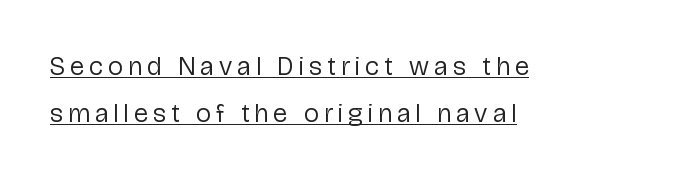
The image shows 26 px text type, upright; set left-aligned, line spacing 1.79x, unusually wide letter spacing (+0.2 em), underlined.
